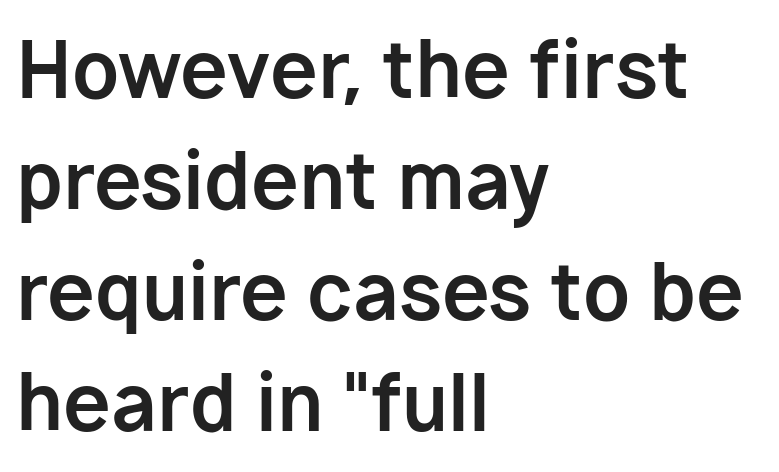
{"serif": "no", "italic": "no", "bold": "yes", "weight": "bold", "width": "normal", "stroke_contrast": "low", "x_height": "medium", "monospaced": "no", "underline": "no", "align": "left", "line_spacing": "normal", "line_spacing_ratio": 1.44, "letter_spacing": "normal", "letter_spacing_em": 0.0, "glyph_px": 77}
